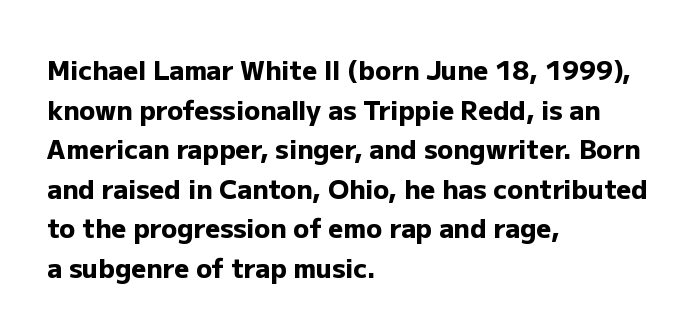
{"italic": "no", "bold": "yes", "underline": "no", "align": "left", "line_spacing": "normal", "line_spacing_ratio": 1.52, "letter_spacing": "normal", "letter_spacing_em": 0.0, "glyph_px": 26}
